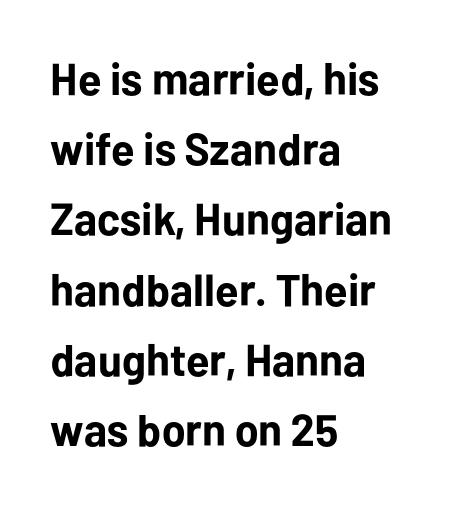
Q: Is the text bold? A: Yes.
Q: Is the text italic (slanted)? A: No, it is upright.
Q: Is the typeface a serif or a sans-serif typeface? A: Sans-serif.
Q: Is the text underlined? A: No.
Q: How is the paragraph aligned? A: Left-aligned.
Q: Is the spacing between letters normal or unusually wide? A: Normal.
Q: Is the spacing between lines tight, normal or loose? A: Normal.
Q: Width (condensed, normal, or wide)? A: Normal.
Q: Stroke contrast? A: Low.
Q: x-height? A: Medium.
Q: Monospaced? A: No.
